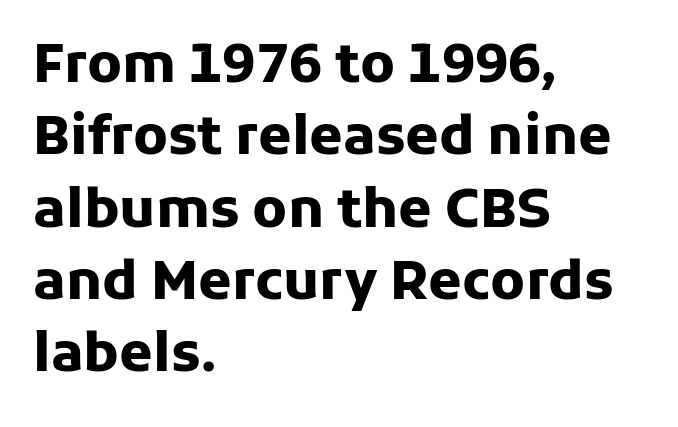
The image shows 54 px heavy sans-serif type, upright; set left-aligned, normal line spacing (1.34x), normal letter spacing, not underlined; low stroke contrast and a medium x-height.
